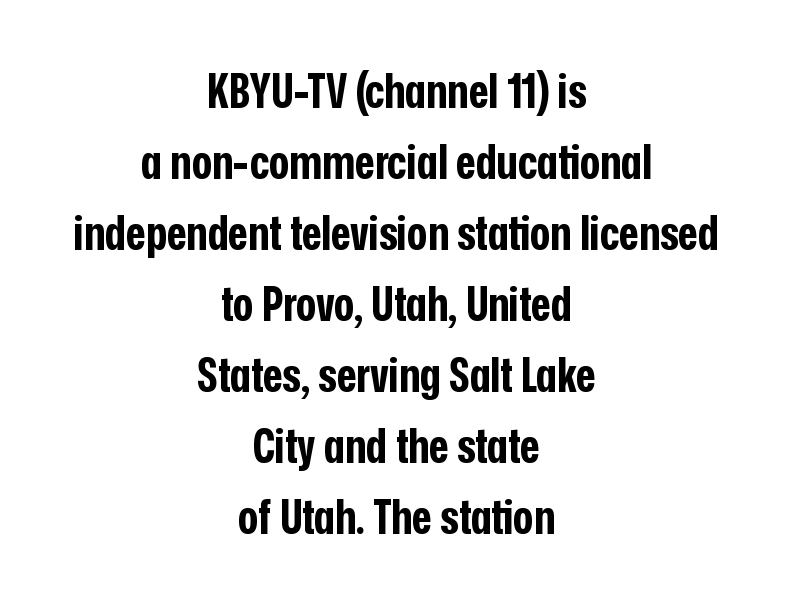
The image shows 48 px bold, condensed sans-serif type, upright; set centered, normal line spacing (1.48x), normal letter spacing, not underlined; low stroke contrast and a medium x-height.
